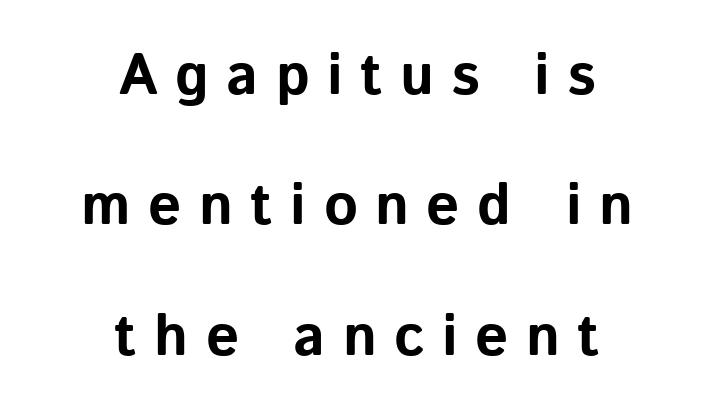
Q: Is the text bold? A: Yes.
Q: Is the text italic (slanted)? A: No, it is upright.
Q: Is the typeface a serif or a sans-serif typeface? A: Sans-serif.
Q: Is the text underlined? A: No.
Q: How is the paragraph aligned? A: Centered.
Q: Is the spacing between letters normal or unusually wide? A: Unusually wide.
Q: Is the spacing between lines tight, normal or loose? A: Loose.
Q: Width (condensed, normal, or wide)? A: Normal.
Q: Stroke contrast? A: Low.
Q: x-height? A: Medium.
Q: Monospaced? A: No.
